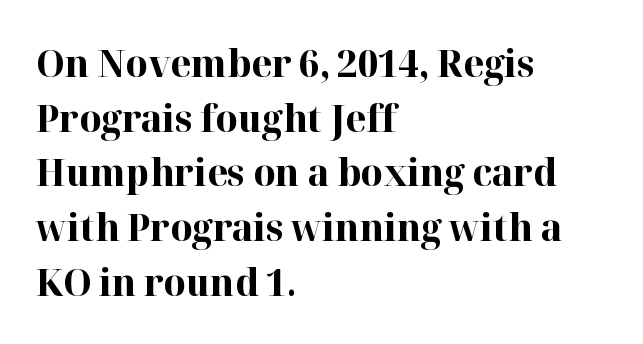
The image shows 38 px bold serif type, upright; set left-aligned, normal line spacing (1.44x), normal letter spacing, not underlined; high stroke contrast and a medium x-height.
